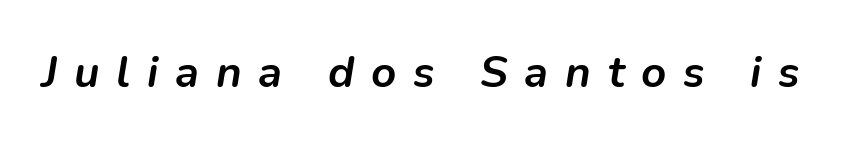
{"italic": "yes", "lean": "right", "slant_degrees": 9, "bold": "yes", "weight": "semibold", "width": "normal", "stroke_contrast": "low", "x_height": "medium", "monospaced": "no", "underline": "no", "letter_spacing": "wide", "letter_spacing_em": 0.38, "glyph_px": 44}
